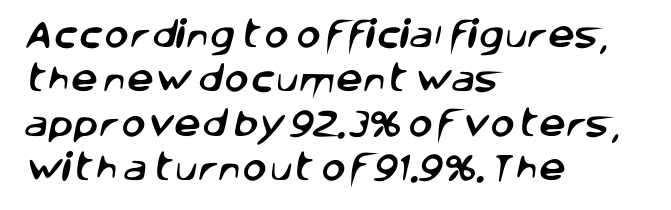
If you drew a ruler down the left edge, every line would touch it. Unlike a traditional serif, this face leaves its strokes unadorned. Varying glyph widths throughout — classic text-font behaviour. Descender tails drop into unmarked territory. Horizontal bands of white between lines are of average thickness. No extra tracking has been applied to these lines.
